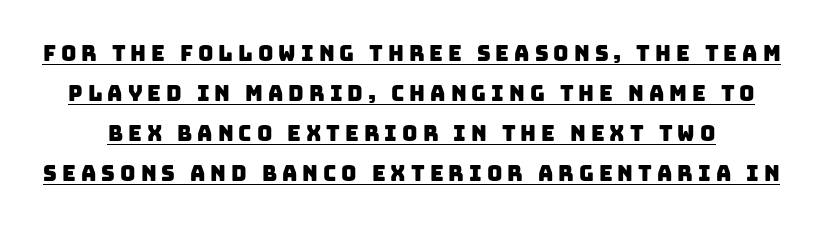
The image shows 21 px text type; set loose line spacing (1.91x), unusually wide letter spacing (+0.24 em), underlined.
